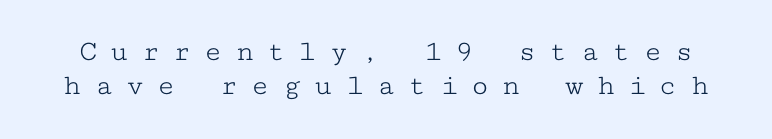
{"serif": "yes", "italic": "no", "bold": "no", "weight": "light", "width": "wide", "stroke_contrast": "low", "x_height": "medium", "monospaced": "yes", "underline": "no", "line_spacing": "tight", "line_spacing_ratio": 1.15, "letter_spacing": "wide", "letter_spacing_em": 0.44, "glyph_px": 30}
